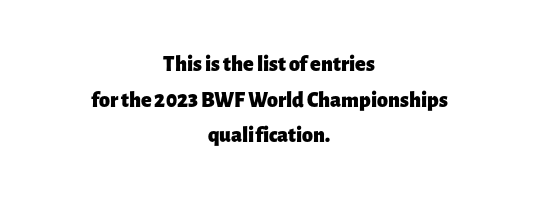
Compared with typical body copy, the letter spacing here is the same. The passage shown is emphatically bold. Check under the words: just untouched page. Typeset on center — no edge is straight. Is there any slant? The stems are plumb.
